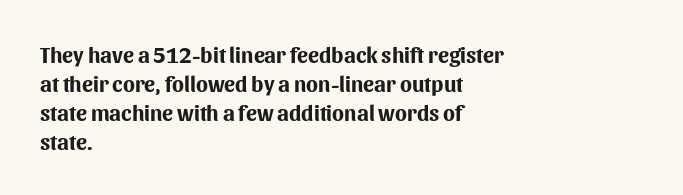
Q: Is the text bold? A: Yes.
Q: Is the text italic (slanted)? A: No, it is upright.
Q: Is the text underlined? A: No.
Q: How is the paragraph aligned? A: Left-aligned.
Q: Is the spacing between letters normal or unusually wide? A: Normal.
Q: Is the spacing between lines tight, normal or loose? A: Normal.
